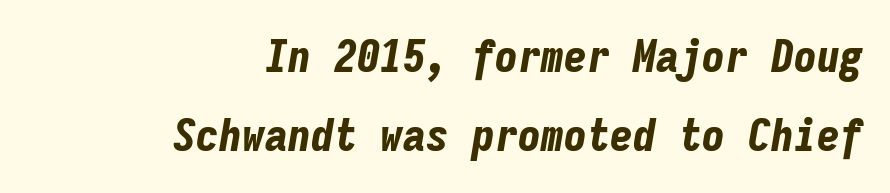
{"italic": "yes", "lean": "right", "slant_degrees": 9, "bold": "yes", "weight": "bold", "width": "condensed", "stroke_contrast": "low", "x_height": "medium", "monospaced": "yes", "underline": "no", "align": "right", "line_spacing_ratio": 1.72, "letter_spacing": "normal", "letter_spacing_em": 0.0, "glyph_px": 46}
